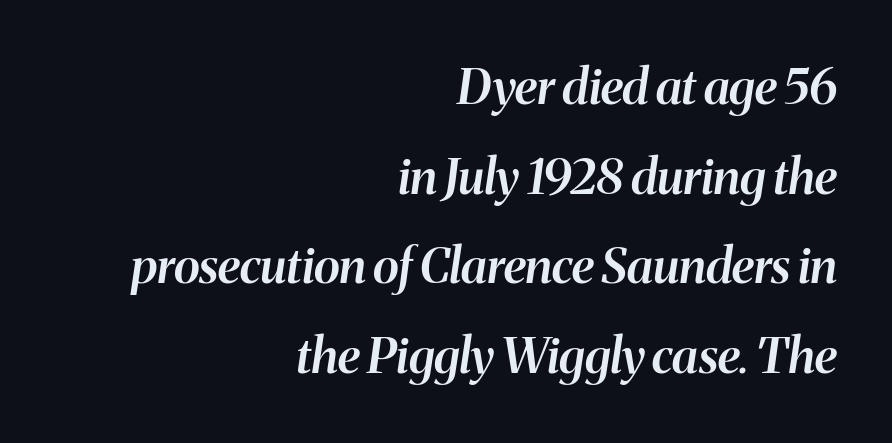
{"italic": "yes", "lean": "right", "slant_degrees": 8, "bold": "semi", "weight": "semibold", "width": "normal", "stroke_contrast": "medium", "x_height": "medium", "monospaced": "no", "underline": "no", "align": "right", "line_spacing_ratio": 1.83, "letter_spacing": "normal", "letter_spacing_em": 0.0, "glyph_px": 49}
